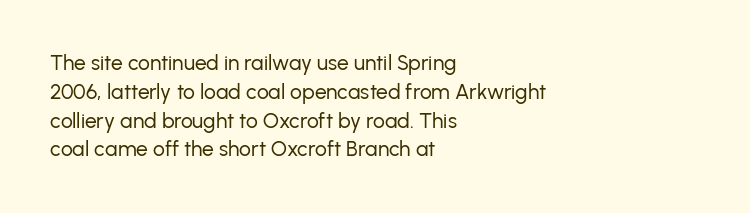
The image shows 21 px text type, upright; set left-aligned, normal line spacing (1.37x), normal letter spacing, not underlined.
